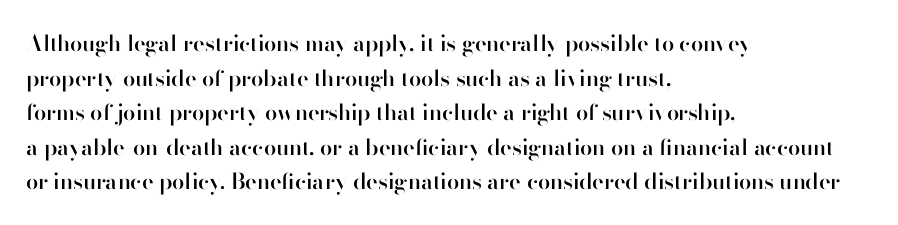
{"italic": "no", "bold": "semi", "underline": "no", "align": "left", "line_spacing": "normal", "line_spacing_ratio": 1.57, "letter_spacing": "normal", "letter_spacing_em": 0.0, "glyph_px": 22}
